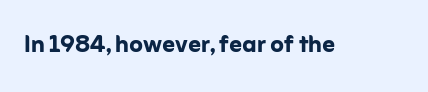
The image shows 31 px semibold sans-serif type, upright; set normal letter spacing, not underlined; low stroke contrast and a medium x-height.
